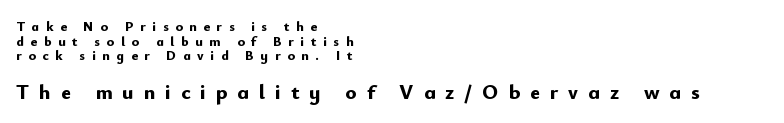
Honestly, the letter spacing is so wide it's the main thing you notice. Summary of weight: heavy, a full bold. Beneath every word, the page is bare. Honestly, the rows look squashed on top of each other.
